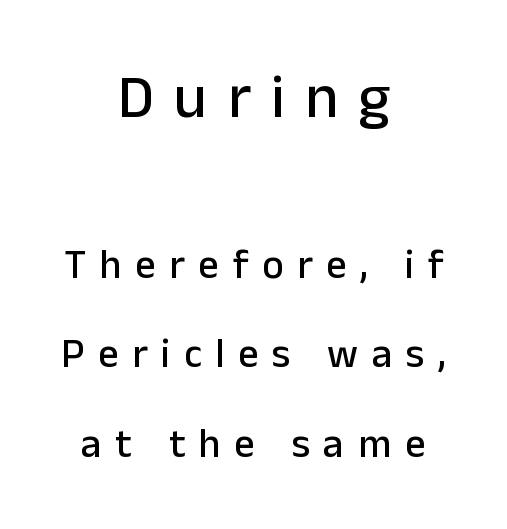
{"serif": "no", "italic": "no", "width": "normal", "stroke_contrast": "low", "x_height": "medium", "monospaced": "no", "underline": "no", "align": "center", "line_spacing": "loose", "line_spacing_ratio": 2.18, "letter_spacing": "wide", "letter_spacing_em": 0.33, "larger_block": "first", "size_ratio": 1.49, "glyph_px": 61}
